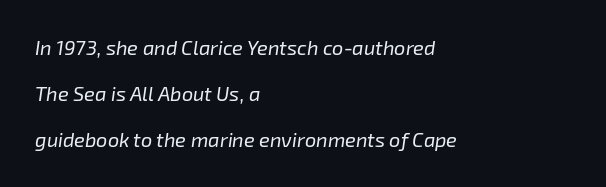
Letters have the restrained weight of plain body copy at most. Every character sits at an angle, as italics do. Students, note that the glyphs here touch the page at normal intervals. A typesetter would call this leading open, well beyond the default. The passage is arranged the way most books set body copy — flush left. The gap between lines stays unmarked.
